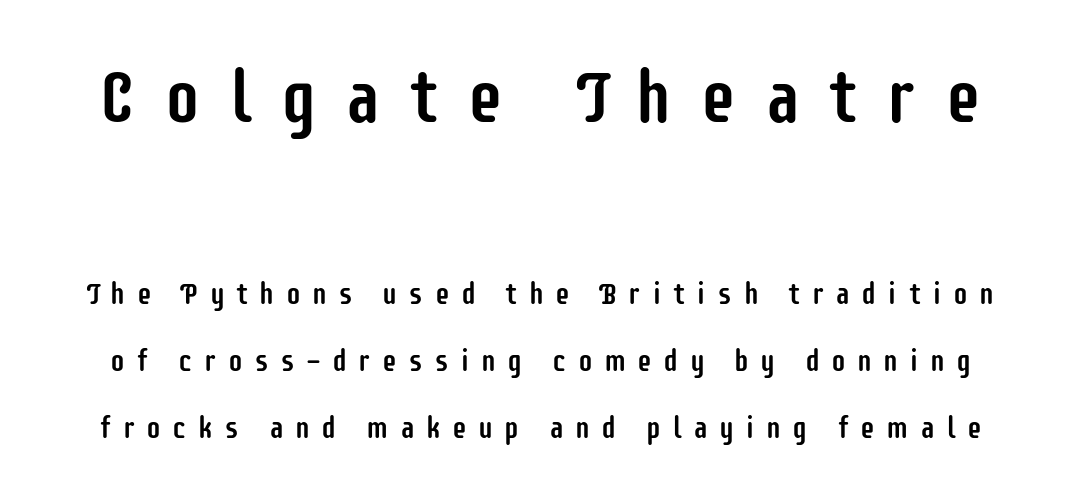
{"serif": "no", "italic": "no", "width": "condensed", "stroke_contrast": "low", "x_height": "large", "monospaced": "no", "underline": "no", "line_spacing": "loose", "line_spacing_ratio": 2.22, "letter_spacing": "wide", "letter_spacing_em": 0.37, "larger_block": "first", "size_ratio": 2.47, "glyph_px": 74}
